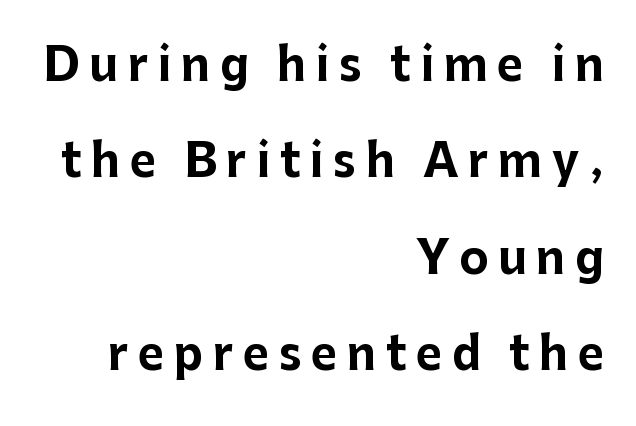
{"serif": "no", "italic": "no", "bold": "yes", "weight": "bold", "width": "normal", "stroke_contrast": "low", "x_height": "medium", "monospaced": "no", "underline": "no", "align": "right", "line_spacing": "loose", "line_spacing_ratio": 2.14, "letter_spacing": "wide", "letter_spacing_em": 0.21, "glyph_px": 45}
